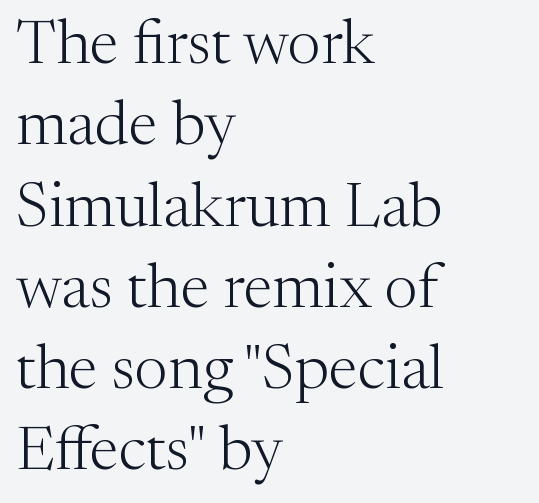
{"serif": "yes", "italic": "no", "bold": "no", "weight": "light", "width": "normal", "stroke_contrast": "medium", "x_height": "medium", "monospaced": "no", "underline": "no", "align": "left", "line_spacing": "normal", "line_spacing_ratio": 1.29, "letter_spacing": "normal", "letter_spacing_em": 0.0, "glyph_px": 63}
